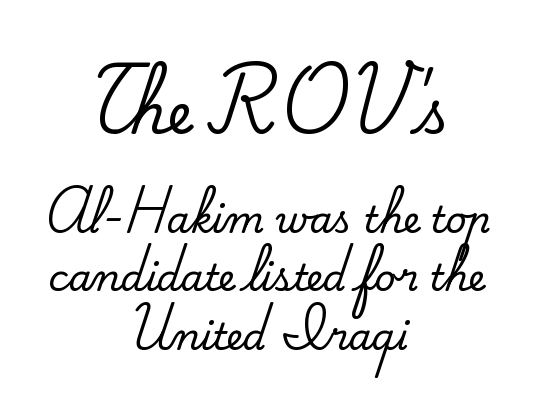
The image shows 55 px serif type; set centered, normal line spacing (1.57x), normal letter spacing, not underlined; the first (top) block is 1.49x larger; medium stroke contrast and a small x-height.
